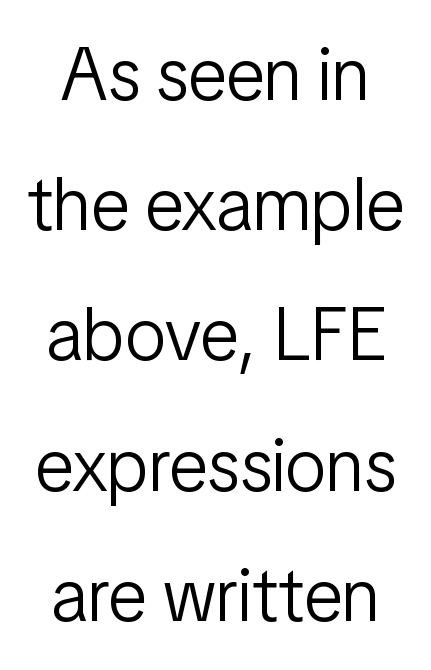
These lines were composed using upright roman letters. You can tell from the bare stems that sans-serif type was used. The line texture is even and compact thanks to regular tracking. Unmarked baselines from the first word to the last.
